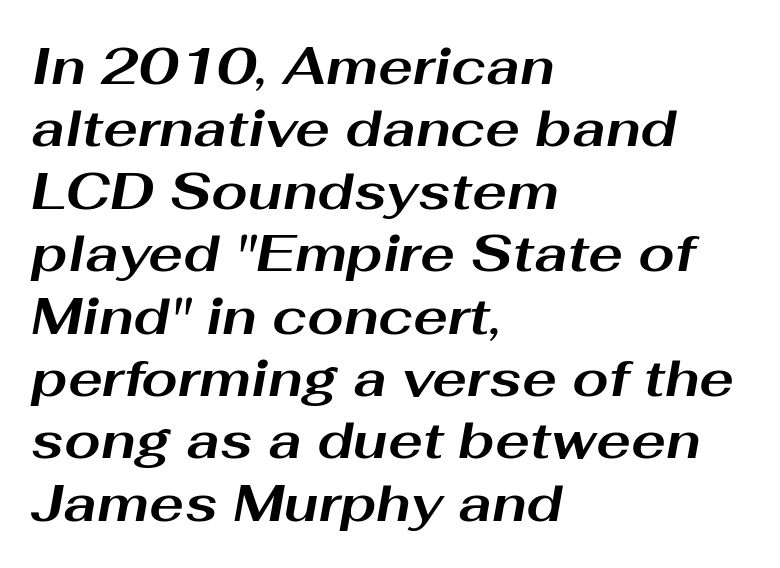
{"italic": "yes", "lean": "right", "slant_degrees": 10, "bold": "yes", "weight": "bold", "width": "wide", "stroke_contrast": "medium", "x_height": "medium", "monospaced": "no", "underline": "no", "align": "left", "line_spacing_ratio": 1.2, "letter_spacing": "normal", "letter_spacing_em": 0.0, "glyph_px": 52}
